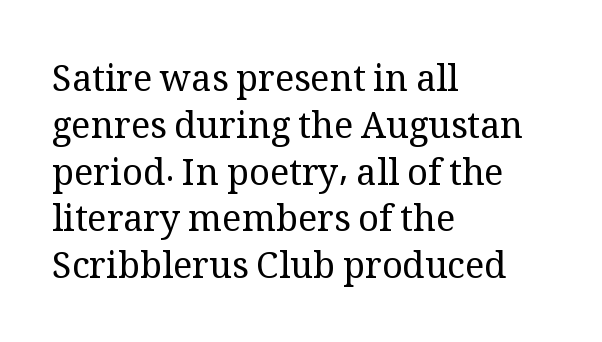
{"serif": "yes", "italic": "no", "bold": "no", "weight": "regular", "width": "normal", "stroke_contrast": "medium", "x_height": "medium", "monospaced": "no", "underline": "no", "align": "left", "line_spacing": "normal", "line_spacing_ratio": 1.3, "letter_spacing": "normal", "letter_spacing_em": 0.0, "glyph_px": 36}
